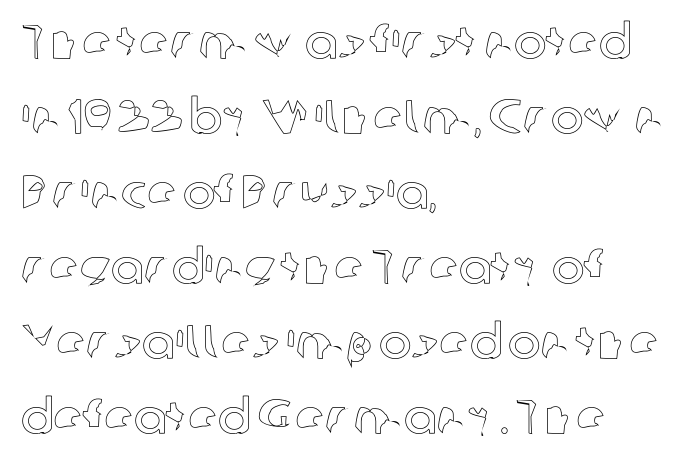
The typesetter chose a ragged-right arrangement here. This is the regular roman posture of the typeface. Spacing verdict: proportional, widths tailored to each character. Unmarked baselines from the first word to the last. Caption: standard tracking, unaltered. Rows of type keep a routine distance in the vertical direction.
